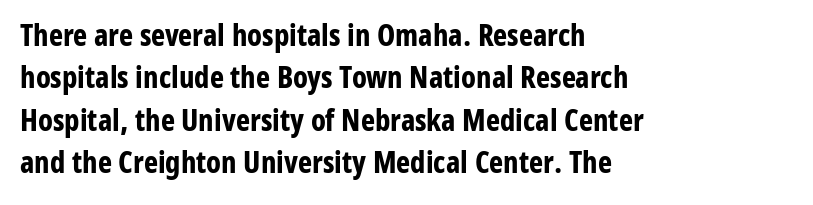
{"serif": "no", "italic": "no", "bold": "yes", "weight": "bold", "width": "condensed", "stroke_contrast": "low", "x_height": "medium", "monospaced": "no", "underline": "no", "align": "left", "line_spacing": "normal", "line_spacing_ratio": 1.41, "letter_spacing": "normal", "letter_spacing_em": 0.0, "glyph_px": 30}
